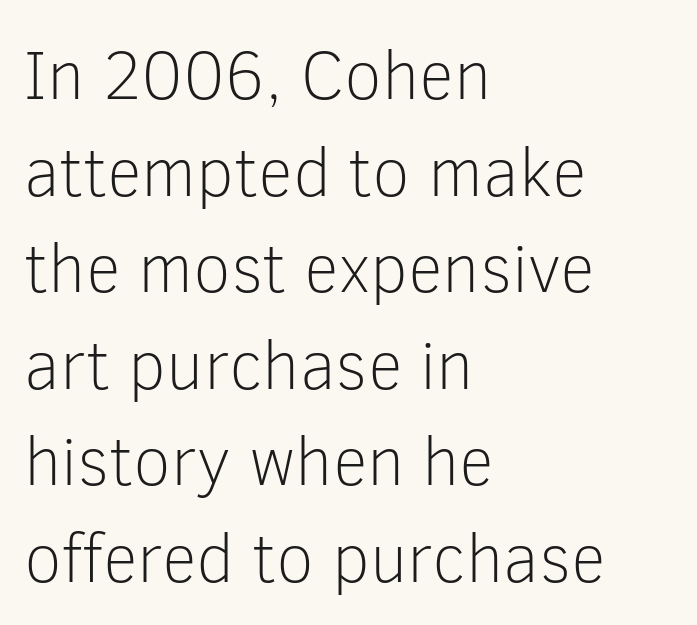
Q: Is the text bold? A: No.
Q: Is the text italic (slanted)? A: No, it is upright.
Q: Is the typeface a serif or a sans-serif typeface? A: Sans-serif.
Q: Is the text underlined? A: No.
Q: How is the paragraph aligned? A: Left-aligned.
Q: Is the spacing between letters normal or unusually wide? A: Normal.
Q: Is the spacing between lines tight, normal or loose? A: Normal.
Q: Width (condensed, normal, or wide)? A: Normal.
Q: Stroke contrast? A: Low.
Q: x-height? A: Medium.
Q: Monospaced? A: No.
